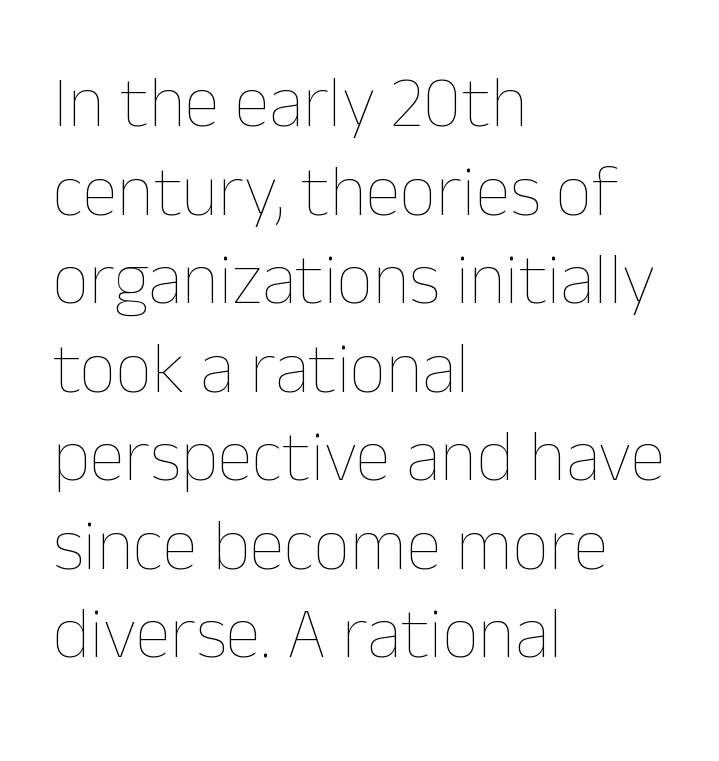
Q: Is the text bold? A: No.
Q: Is the text italic (slanted)? A: No, it is upright.
Q: Is the text underlined? A: No.
Q: How is the paragraph aligned? A: Left-aligned.
Q: Is the spacing between letters normal or unusually wide? A: Normal.
Q: Width (condensed, normal, or wide)? A: Normal.
Q: Stroke contrast? A: Low.
Q: x-height? A: Medium.
Q: Monospaced? A: No.
